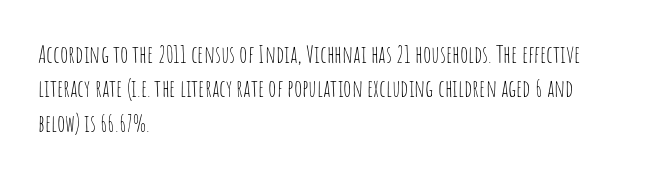
Q: Is the text bold? A: No.
Q: Is the text italic (slanted)? A: No, it is upright.
Q: Is the text underlined? A: No.
Q: How is the paragraph aligned? A: Left-aligned.
Q: Is the spacing between letters normal or unusually wide? A: Normal.
Q: Is the spacing between lines tight, normal or loose? A: Normal.
